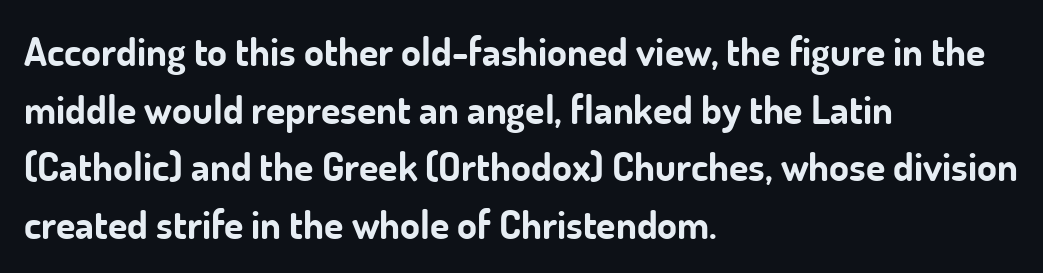
Spacing between characters is what you'd get straight out of the box. The letters carry no serifs — their stems end cleanly without finishing strokes. The face used here is proportionally spaced, like ordinary book or web type. A classic flush-left, rag-right setting is used for this passage. Weight: bold.
